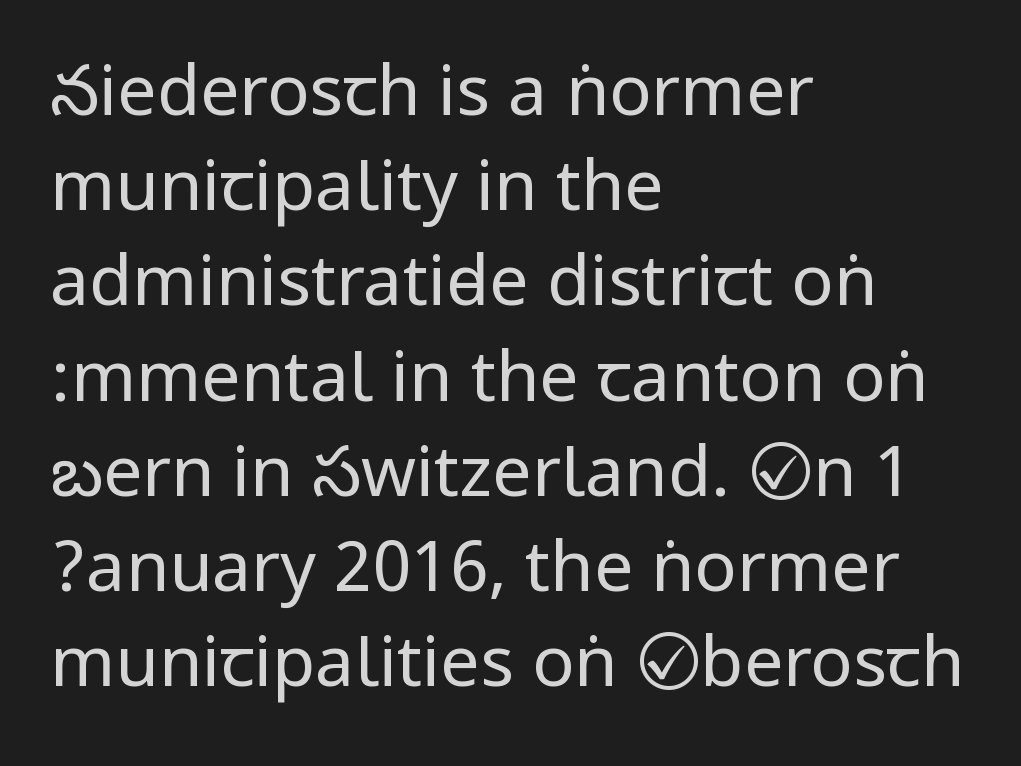
Type without underlining. The letters stand upright; this is a roman face. Baseline-to-baseline distance is the conventional proportion of letter height. A quiet, ordinary-to-light weight characterises the typeface.
